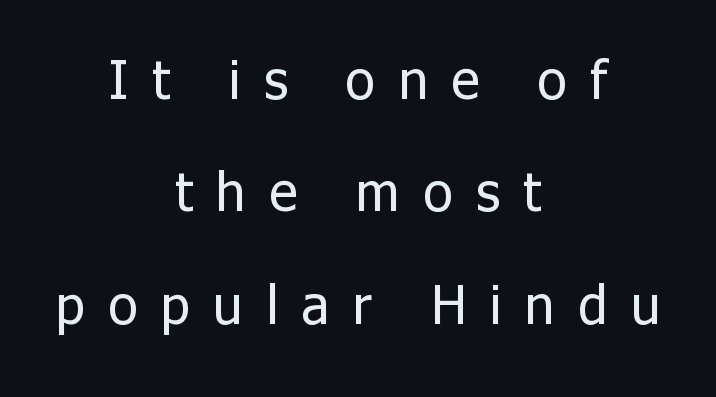
Q: Is the text bold? A: No.
Q: Is the text italic (slanted)? A: No, it is upright.
Q: Is the typeface a serif or a sans-serif typeface? A: Sans-serif.
Q: Is the text underlined? A: No.
Q: How is the paragraph aligned? A: Centered.
Q: Is the spacing between letters normal or unusually wide? A: Unusually wide.
Q: Is the spacing between lines tight, normal or loose? A: Loose.
Q: Width (condensed, normal, or wide)? A: Normal.
Q: Stroke contrast? A: Low.
Q: x-height? A: Medium.
Q: Monospaced? A: No.
